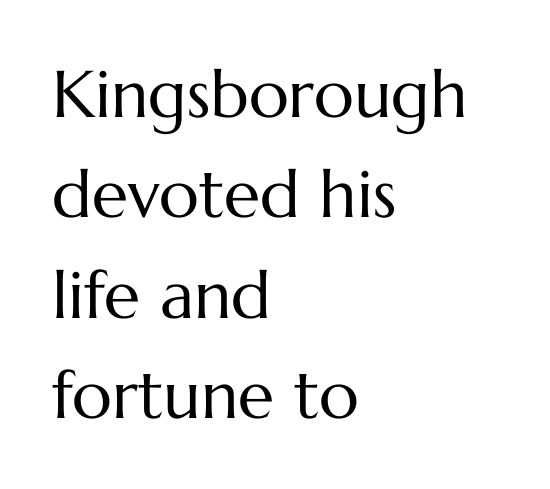
Q: Is the text bold? A: No.
Q: Is the text italic (slanted)? A: No, it is upright.
Q: Is the text underlined? A: No.
Q: How is the paragraph aligned? A: Left-aligned.
Q: Is the spacing between letters normal or unusually wide? A: Normal.
Q: Is the spacing between lines tight, normal or loose? A: Normal.
Q: Width (condensed, normal, or wide)? A: Normal.
Q: Stroke contrast? A: Medium.
Q: x-height? A: Medium.
Q: Monospaced? A: No.
